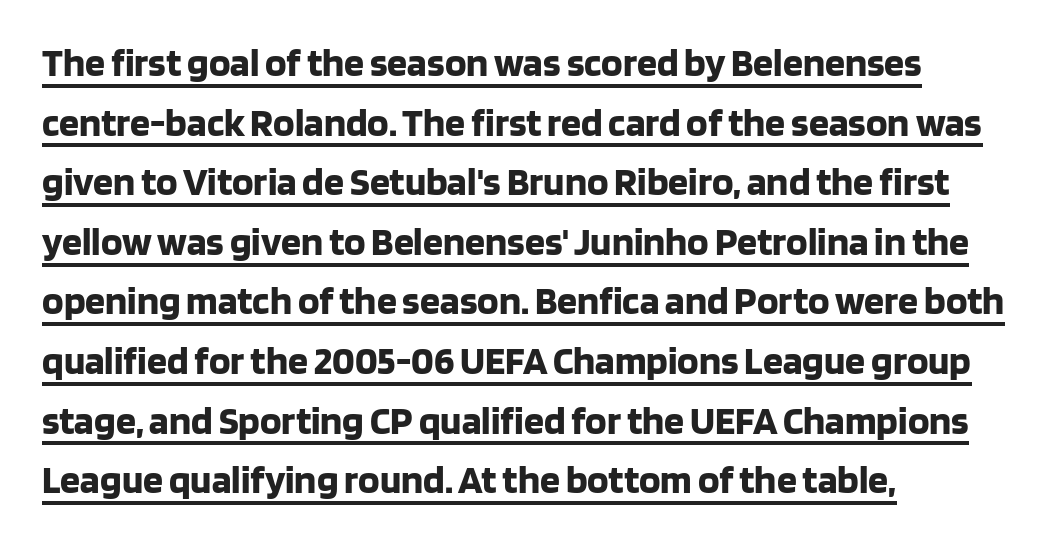
The image shows 40 px bold sans-serif type, upright; set left-aligned, normal line spacing (1.49x), normal letter spacing, underlined; low stroke contrast and a large x-height.
